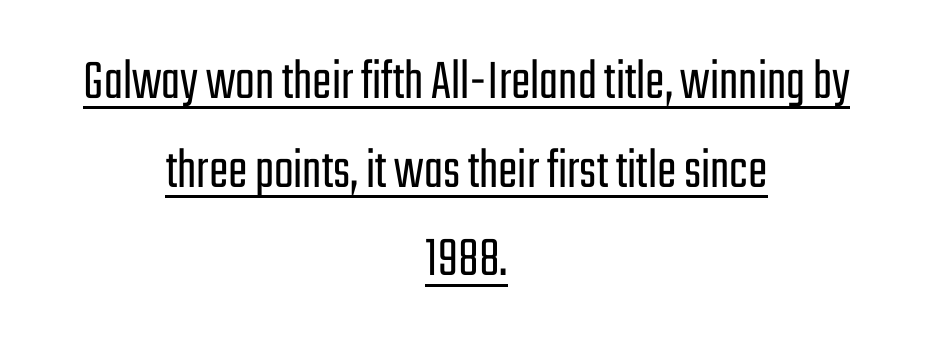
This sample carries an underscore along the baseline area. Think of a printed novel: that variable character pitch is what you see here. The lettering holds an erect, upright posture throughout. Caption: face not bold, strokes unweighted. Check where the strokes stop: nothing finishes them off — pure sans. The block of text has a typical density, with ordinary space between rows.
